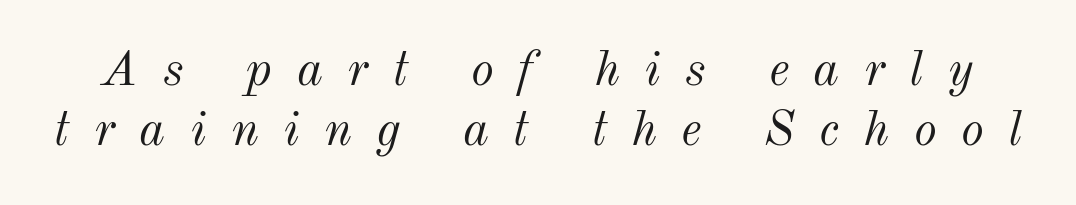
{"italic": "yes", "lean": "right", "slant_degrees": 12, "bold": "no", "weight": "light", "width": "normal", "stroke_contrast": "medium", "x_height": "small", "monospaced": "no", "underline": "no", "line_spacing_ratio": 1.23, "letter_spacing": "wide", "letter_spacing_em": 0.5, "glyph_px": 49}
